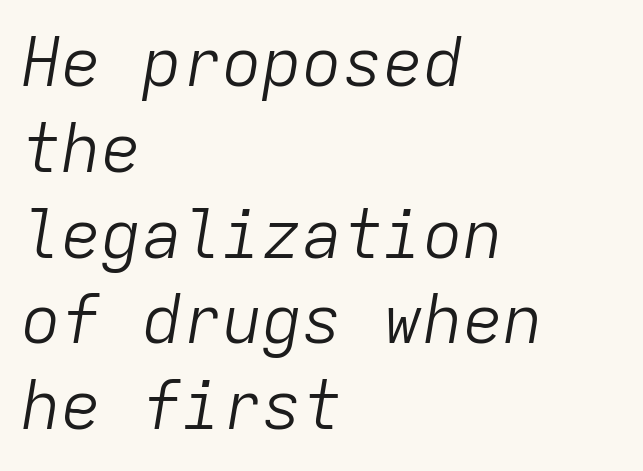
It's the slanting kind of type. A student would call this left alignment; a typographer would say flush left, rag right. Words float on clear page, feet unadorned. Honestly, the letter spacing is just normal — you wouldn't notice it. A light-to-regular cut is what we see here. Honestly, the row spacing looks completely unremarkable.
